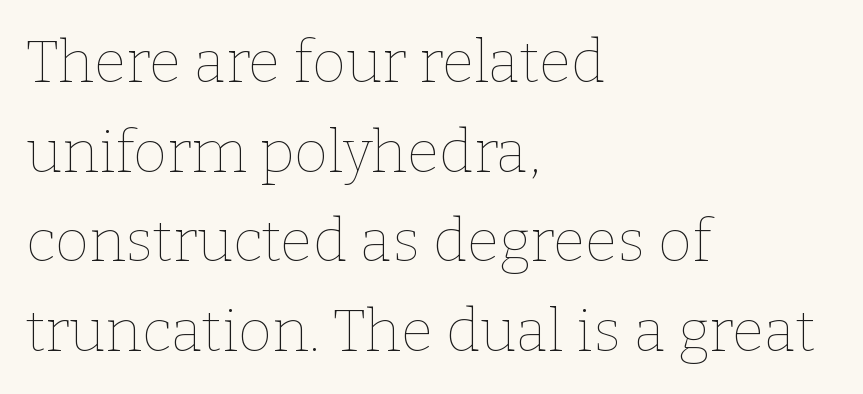
The image shows 59 px thin type, upright; set left-aligned, normal line spacing (1.52x), normal letter spacing, not underlined; low stroke contrast and a medium x-height.
